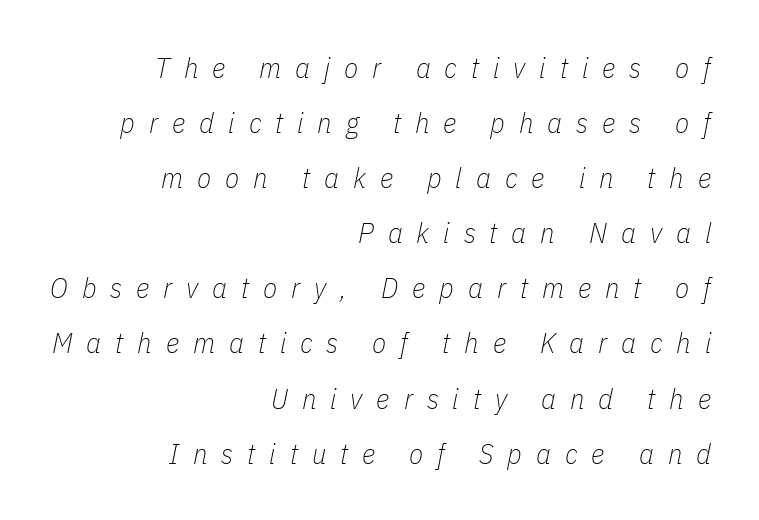
How would I describe the line gaps? Wide and relaxed. The glyphs are unaccompanied by any horizontal stroke below them. Compared with a typical body face, this is equally light or lighter still. The lettering tilts uniformly, giving the passage an italic look. The line texture is sparse and dotted thanks to wide tracking.
